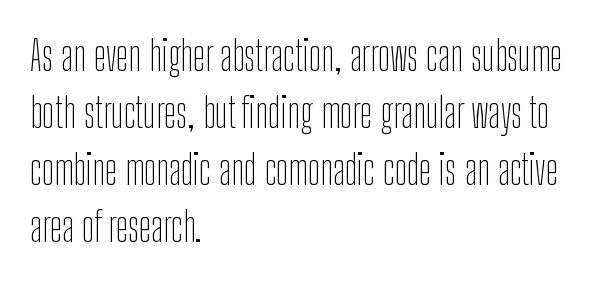
{"serif": "no", "italic": "no", "bold": "no", "weight": "thin", "width": "condensed", "stroke_contrast": "low", "x_height": "medium", "monospaced": "no", "underline": "no", "align": "left", "line_spacing": "normal", "line_spacing_ratio": 1.39, "letter_spacing": "normal", "letter_spacing_em": 0.0, "glyph_px": 41}
